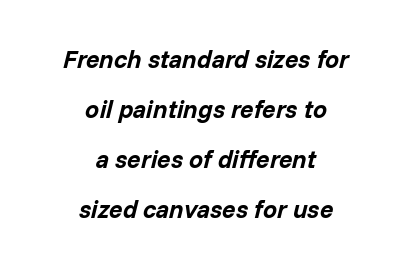
The image shows 25 px bold type, italic (leaning right); set centered, loose line spacing (2.0x), normal letter spacing, not underlined.
